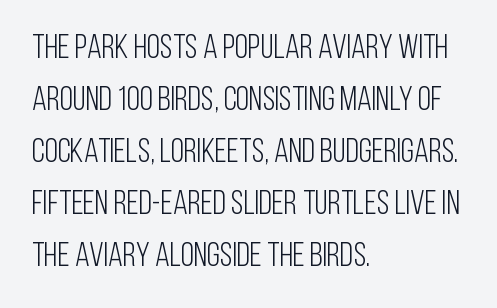
Q: Is the text bold? A: No.
Q: Is the text italic (slanted)? A: No, it is upright.
Q: Is the typeface a serif or a sans-serif typeface? A: Sans-serif.
Q: Is the text underlined? A: No.
Q: How is the paragraph aligned? A: Left-aligned.
Q: Is the spacing between letters normal or unusually wide? A: Normal.
Q: Is the spacing between lines tight, normal or loose? A: Normal.
Q: Width (condensed, normal, or wide)? A: Condensed.
Q: Stroke contrast? A: Low.
Q: x-height? A: Large.
Q: Monospaced? A: No.
